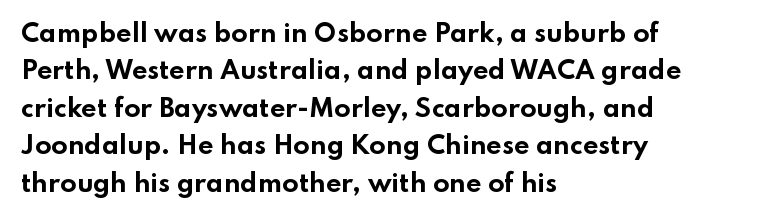
The image shows 24 px bold type, upright; set left-aligned, normal line spacing (1.56x), normal letter spacing, not underlined.
